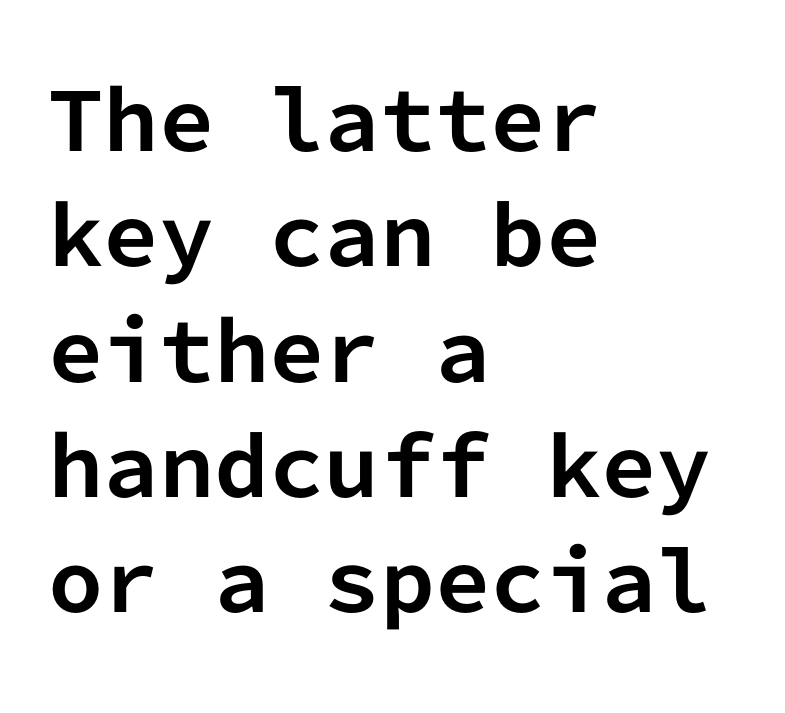
Q: Is the text bold? A: Yes.
Q: Is the text italic (slanted)? A: No, it is upright.
Q: Is the typeface a serif or a sans-serif typeface? A: Sans-serif.
Q: Is the text underlined? A: No.
Q: How is the paragraph aligned? A: Left-aligned.
Q: Is the spacing between letters normal or unusually wide? A: Normal.
Q: Is the spacing between lines tight, normal or loose? A: Normal.
Q: Width (condensed, normal, or wide)? A: Normal.
Q: Stroke contrast? A: Low.
Q: x-height? A: Medium.
Q: Monospaced? A: Yes.
